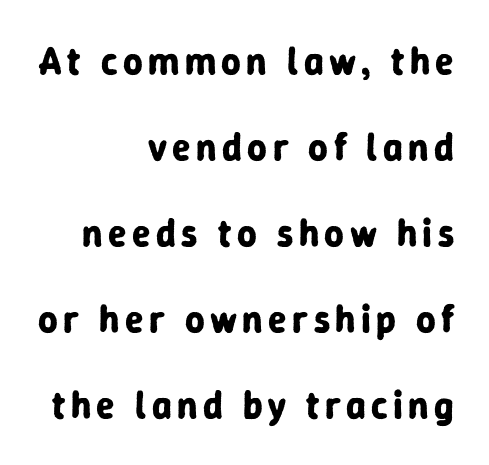
The image shows 38 px bold sans-serif type, upright; set right-aligned, loose line spacing (2.26x), not underlined; low stroke contrast and a medium x-height.
